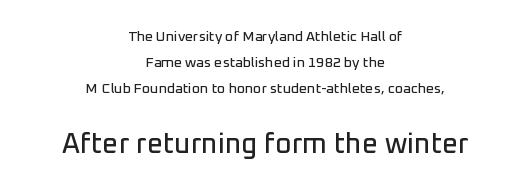
The image shows 28 px sans-serif type, upright; set centered, line spacing 1.86x, normal letter spacing, not underlined; the second (bottom) block is 2.0x larger; low stroke contrast and a medium x-height.
